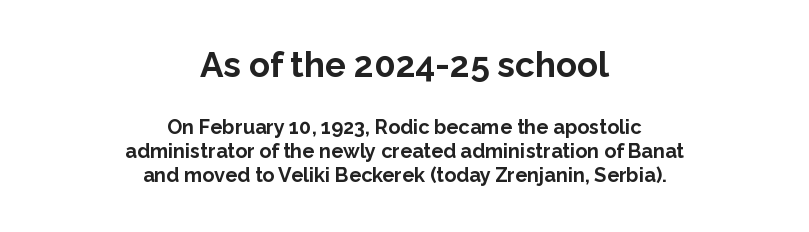
The image shows 35 px bold sans-serif type, upright; set centered, line spacing 1.22x, normal letter spacing, not underlined; the first (top) block is 1.75x larger; low stroke contrast and a medium x-height.
